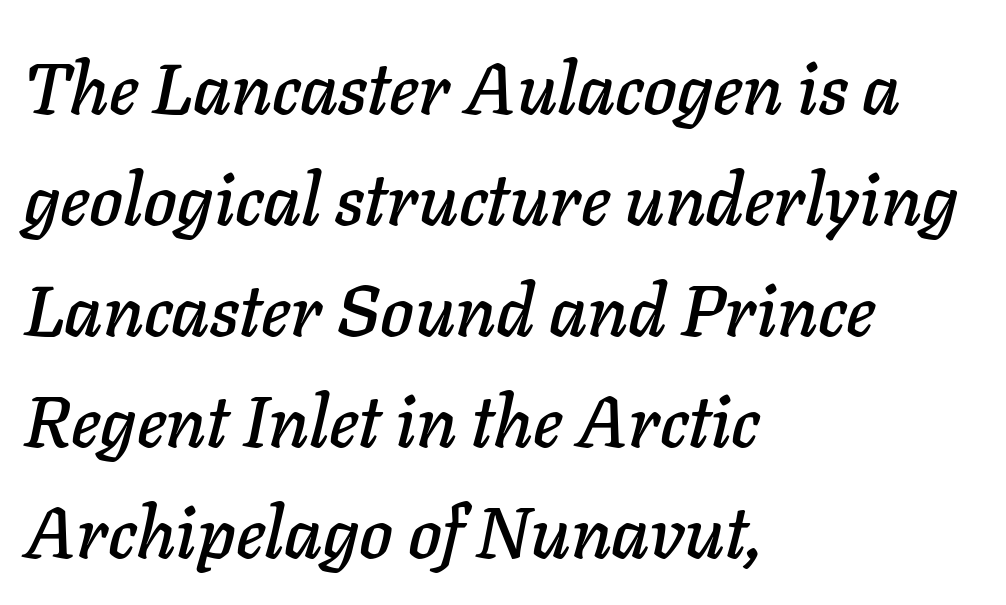
Q: Is the text italic (slanted)? A: Yes, it leans right by about 11 degrees.
Q: Is the text underlined? A: No.
Q: How is the paragraph aligned? A: Left-aligned.
Q: Is the spacing between letters normal or unusually wide? A: Normal.
Q: Is the spacing between lines tight, normal or loose? A: Normal.
Q: Width (condensed, normal, or wide)? A: Normal.
Q: Stroke contrast? A: Low.
Q: x-height? A: Medium.
Q: Monospaced? A: No.
